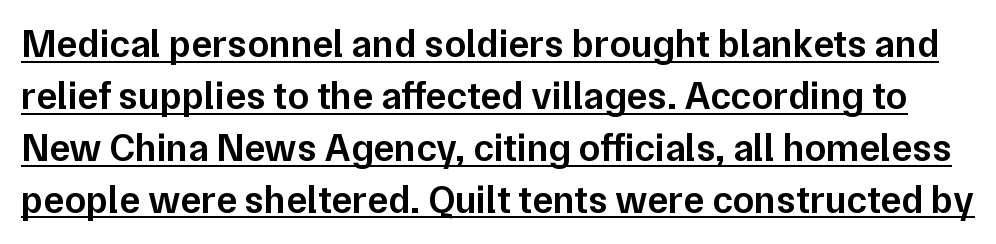
What weight is shown? A semibold, between regular and bold. Caption: lettering with a line underneath. Here the designer chose a conventional face with non-uniform glyph widths. A roman cut, with each character standing at attention. Leading matches the norm, producing a regular column. Are there feet on the stems? There aren't — it's a sans.
